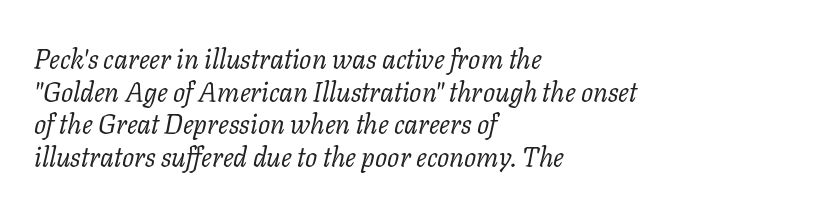
The image shows 27 px text type, italic (leaning right); set left-aligned, line spacing 1.21x, normal letter spacing, not underlined.
